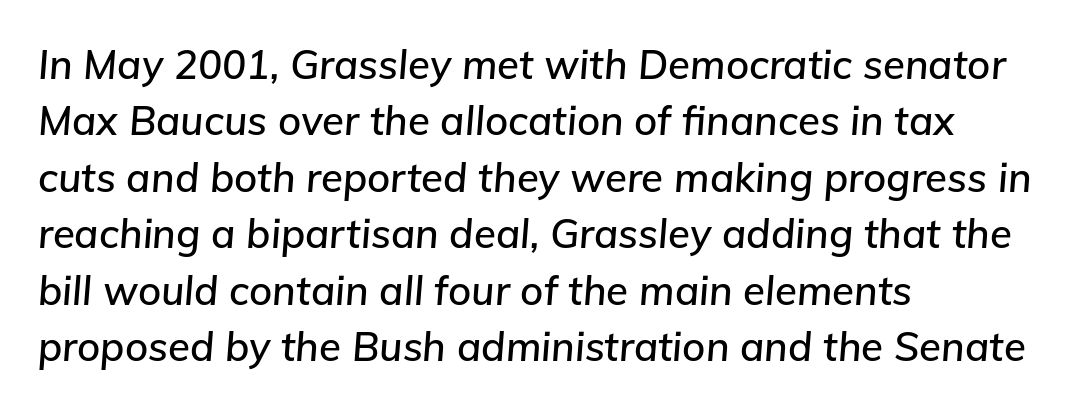
{"italic": "yes", "lean": "right", "slant_degrees": 5, "width": "normal", "stroke_contrast": "low", "x_height": "medium", "monospaced": "no", "underline": "no", "align": "left", "line_spacing": "normal", "line_spacing_ratio": 1.41, "letter_spacing": "normal", "letter_spacing_em": 0.0, "glyph_px": 40}
